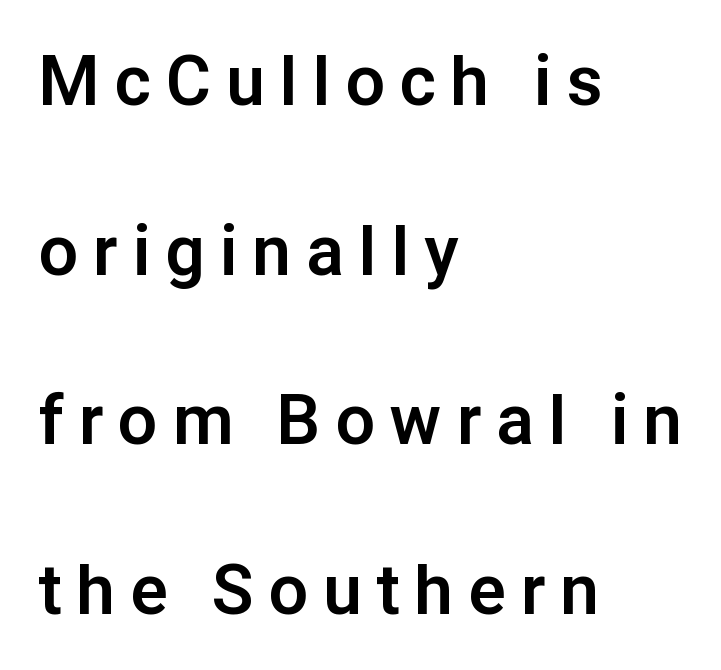
The image shows 69 px bold sans-serif type, upright; set left-aligned, loose line spacing (2.46x), unusually wide letter spacing (+0.23 em), not underlined; low stroke contrast and a medium x-height.
